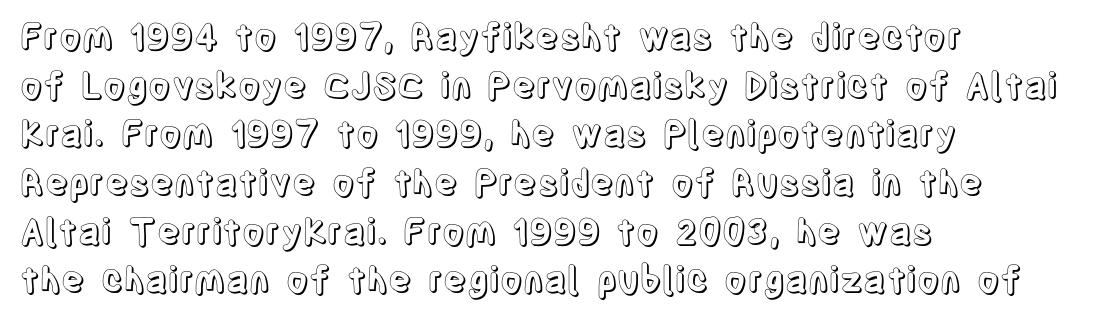
The image shows 35 px condensed type, upright; set left-aligned, normal line spacing (1.39x), normal letter spacing, not underlined; a large x-height.
